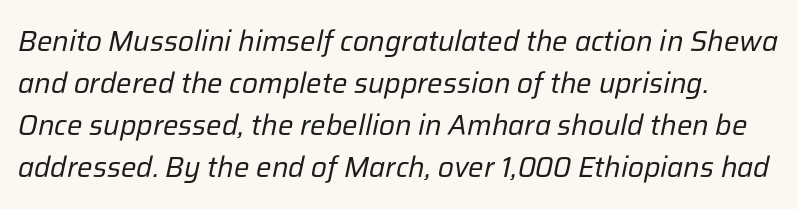
The image shows 29 px regular-weight type, italic (leaning right); set normal line spacing (1.45x), normal letter spacing, not underlined; low stroke contrast and a medium x-height.
